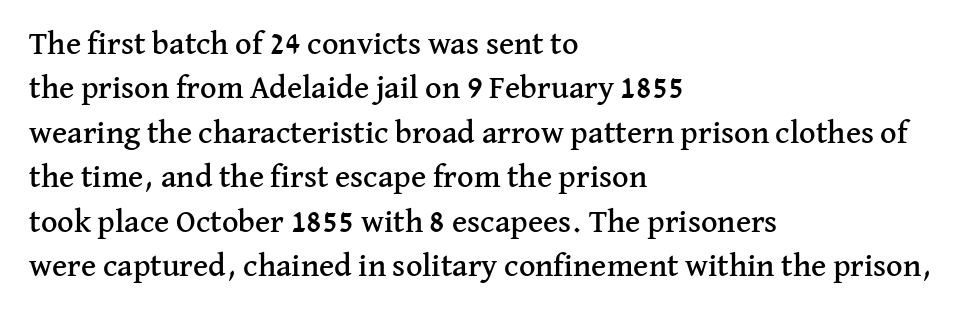
The image shows 32 px serif type, upright; set left-aligned, normal line spacing (1.39x), normal letter spacing, not underlined; medium stroke contrast and a medium x-height.
